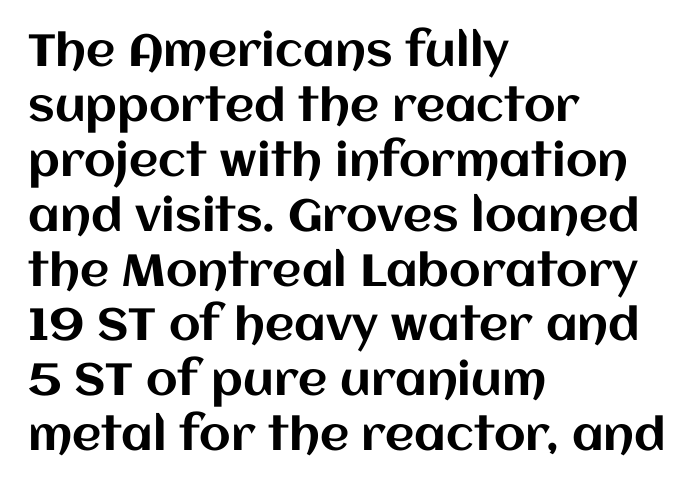
{"italic": "no", "width": "normal", "stroke_contrast": "medium", "x_height": "large", "monospaced": "no", "underline": "no", "align": "left", "line_spacing_ratio": 1.22, "letter_spacing": "normal", "letter_spacing_em": 0.0, "glyph_px": 45}
